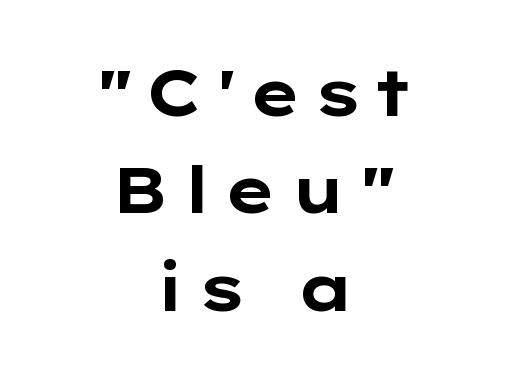
The image shows 64 px bold, wide sans-serif type, upright; set centered, normal line spacing (1.52x), not underlined; low stroke contrast and a medium x-height.
